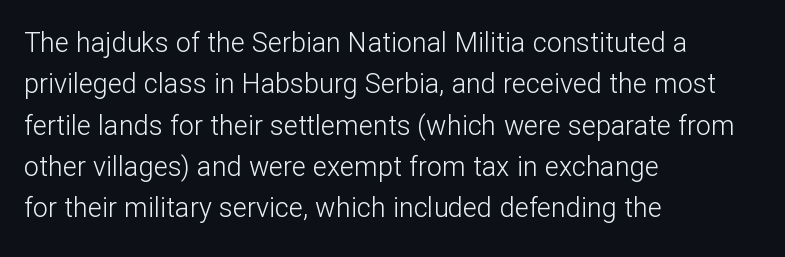
The image shows 27 px text type, upright; set left-aligned, normal line spacing (1.53x), normal letter spacing, not underlined.
